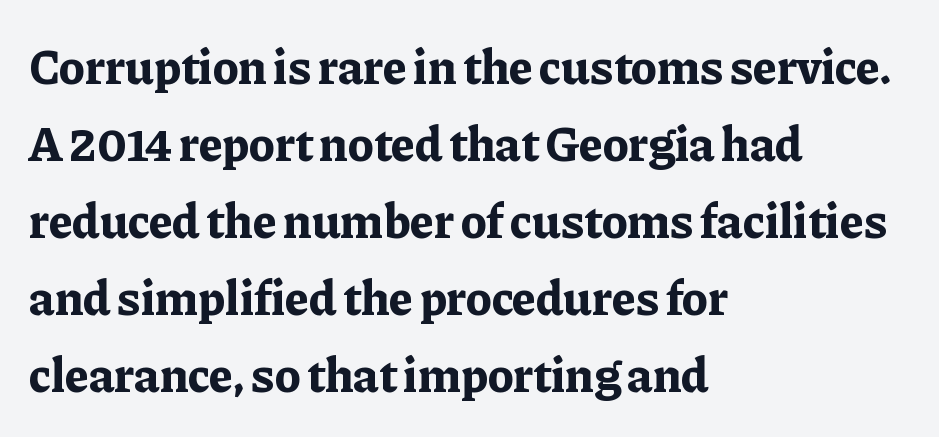
Q: Is the text bold? A: Yes.
Q: Is the text italic (slanted)? A: No, it is upright.
Q: Is the typeface a serif or a sans-serif typeface? A: Serif.
Q: Is the text underlined? A: No.
Q: How is the paragraph aligned? A: Left-aligned.
Q: Is the spacing between letters normal or unusually wide? A: Normal.
Q: Is the spacing between lines tight, normal or loose? A: Normal.
Q: Width (condensed, normal, or wide)? A: Normal.
Q: Stroke contrast? A: Low.
Q: x-height? A: Medium.
Q: Monospaced? A: No.
